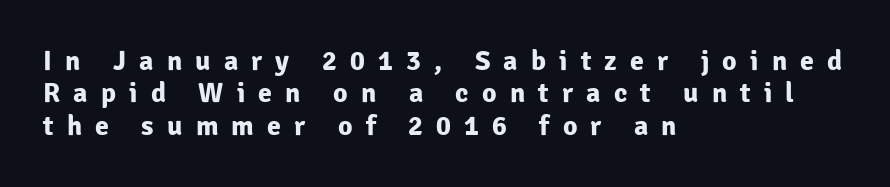
The image shows 28 px bold sans-serif type, upright; set left-aligned, line spacing 1.16x, unusually wide letter spacing (+0.47 em), not underlined; low stroke contrast and a medium x-height.
